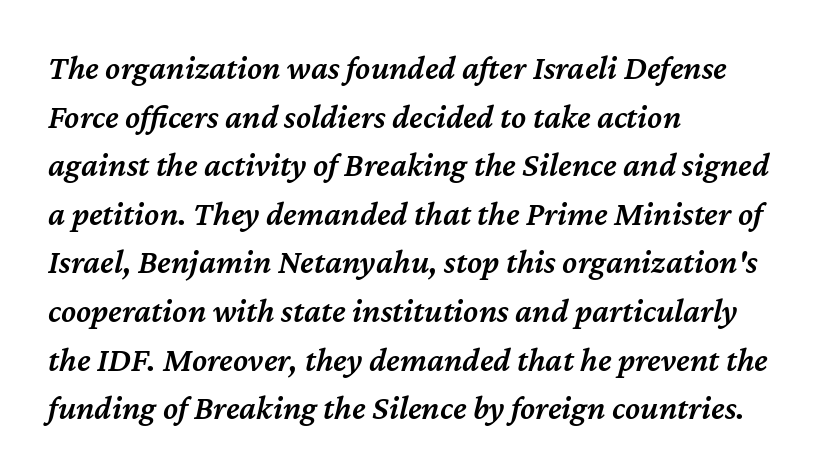
{"italic": "yes", "lean": "right", "slant_degrees": 12, "bold": "semi", "weight": "semibold", "width": "normal", "stroke_contrast": "medium", "x_height": "medium", "monospaced": "no", "underline": "no", "align": "left", "line_spacing": "normal", "line_spacing_ratio": 1.43, "letter_spacing": "normal", "letter_spacing_em": 0.0, "glyph_px": 34}
